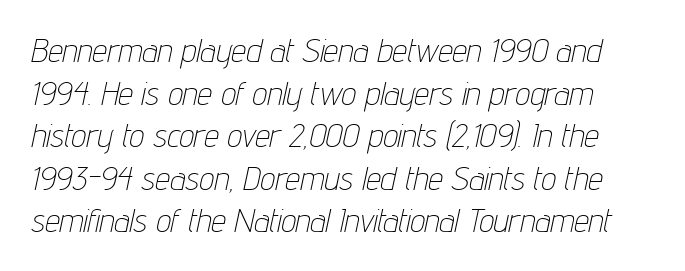
{"italic": "yes", "lean": "right", "slant_degrees": 12, "bold": "no", "weight": "thin", "width": "condensed", "stroke_contrast": "low", "x_height": "medium", "monospaced": "no", "underline": "no", "align": "left", "line_spacing": "normal", "line_spacing_ratio": 1.29, "letter_spacing": "normal", "letter_spacing_em": 0.0, "glyph_px": 33}
